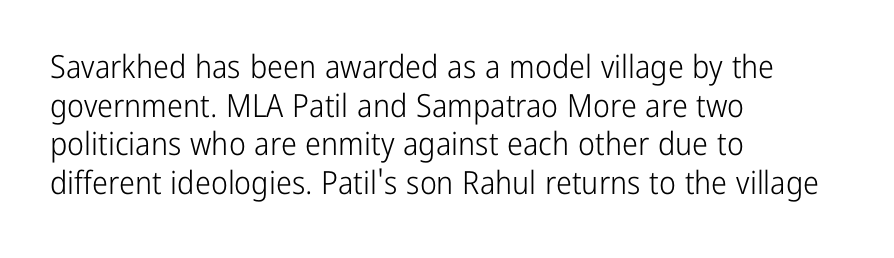
The image shows 32 px light, condensed sans-serif type, upright; set left-aligned, line spacing 1.21x, normal letter spacing, not underlined; low stroke contrast and a medium x-height.
